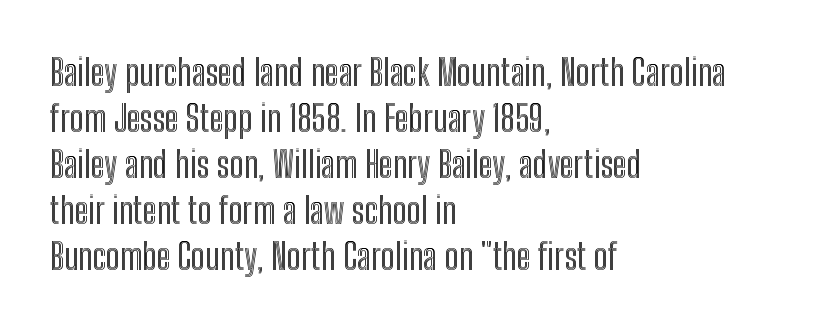
{"italic": "no", "width": "condensed", "x_height": "medium", "monospaced": "no", "underline": "no", "align": "left", "line_spacing": "normal", "line_spacing_ratio": 1.28, "letter_spacing": "normal", "letter_spacing_em": 0.0, "glyph_px": 36}
